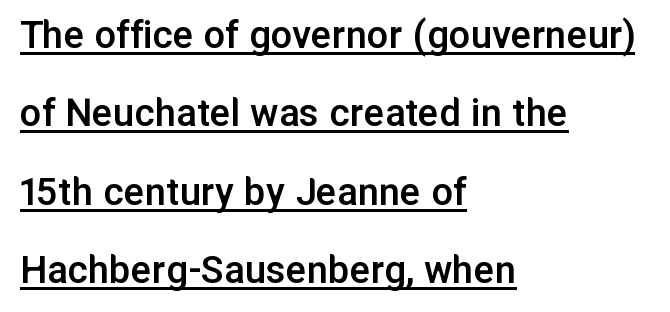
{"serif": "no", "italic": "no", "bold": "semi", "weight": "semibold", "width": "normal", "stroke_contrast": "low", "x_height": "medium", "monospaced": "no", "underline": "yes", "align": "left", "line_spacing_ratio": 1.82, "letter_spacing": "normal", "letter_spacing_em": 0.0, "glyph_px": 43}
